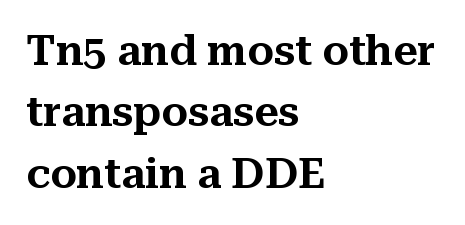
{"serif": "yes", "italic": "no", "width": "normal", "stroke_contrast": "medium", "x_height": "medium", "monospaced": "no", "underline": "no", "align": "left", "line_spacing": "normal", "line_spacing_ratio": 1.46, "letter_spacing": "normal", "letter_spacing_em": 0.0, "glyph_px": 42}
